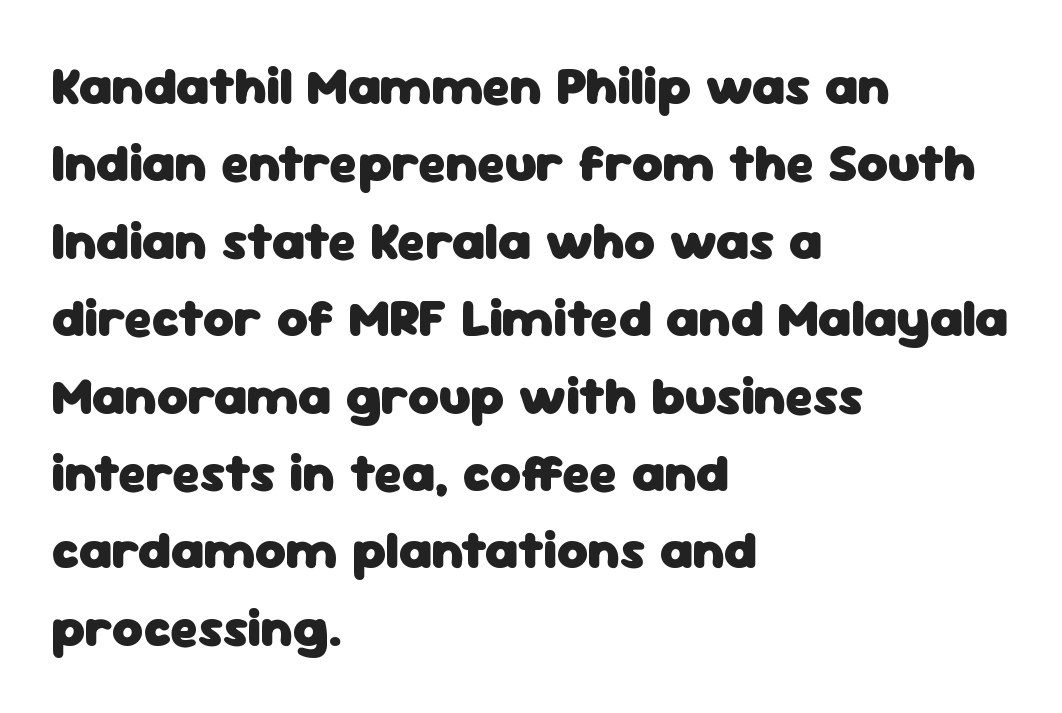
Each glyph is drawn with heavy, bold strokes. These lines were composed using upright roman letters. Just letters on the line, the space beneath them empty. Reading down the column, the eye jumps a familiar distance to each next line.
